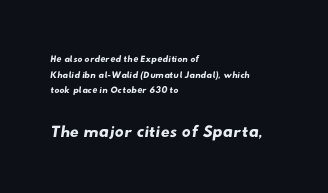
Q: Is the text underlined? A: No.
Q: How is the paragraph aligned? A: Left-aligned.
Q: Is the spacing between letters normal or unusually wide? A: Normal.
Q: Is the spacing between lines tight, normal or loose? A: Tight.
Q: Which block of text is set in a larger size, the first (top) or the second (bottom)? A: The second (bottom) one.
